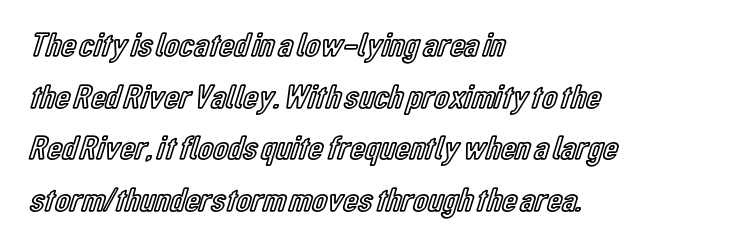
Q: Is the text italic (slanted)? A: Yes.
Q: Is the text underlined? A: No.
Q: How is the paragraph aligned? A: Left-aligned.
Q: Is the spacing between letters normal or unusually wide? A: Normal.
Q: Is the spacing between lines tight, normal or loose? A: Normal.
Q: Width (condensed, normal, or wide)? A: Condensed.
Q: x-height? A: Medium.
Q: Monospaced? A: No.
